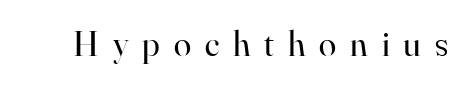
Does extra space separate the letters? Yes, quite a lot of it. Old-style or modern, the face here clearly has serifs. Spacing verdict: proportional, widths tailored to each character. Stems and bowls with no extra thickness — not bold. The type sits square on the baseline with zero lean. Lines of text with bare space underneath.
